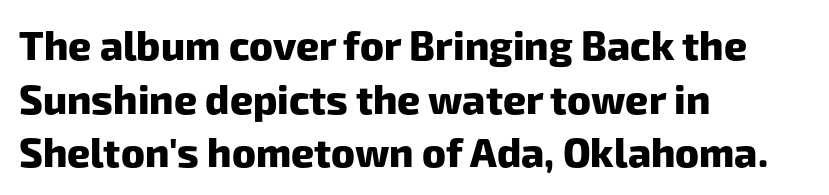
A typesetter would label this face a sans. The vertical gap from one line to the next is medium. Honestly, there is no underline to notice here at all. The horizontal fit of the characters is conventional and even.
